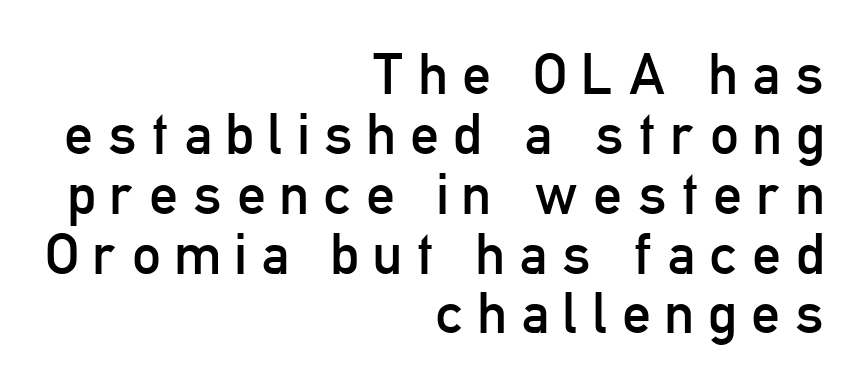
The image shows 57 px regular-weight, condensed sans-serif type, upright; set right-aligned, tight line spacing (1.05x), unusually wide letter spacing (+0.25 em), not underlined; low stroke contrast and a medium x-height.
